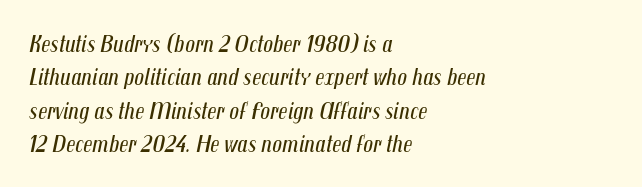
{"italic": "yes", "lean": "right", "slant_degrees": 12, "bold": "no", "underline": "no", "align": "left", "line_spacing": "normal", "line_spacing_ratio": 1.39, "letter_spacing": "normal", "letter_spacing_em": 0.0, "glyph_px": 24}
